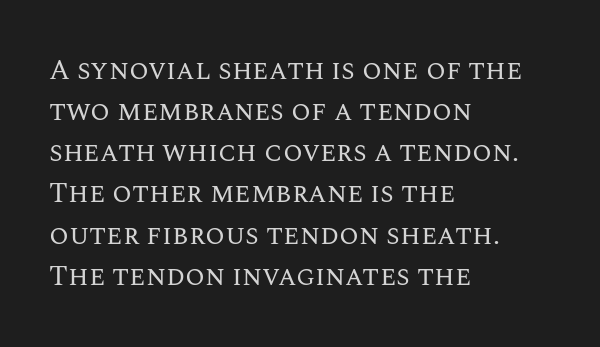
Q: Is the text bold? A: No.
Q: Is the text italic (slanted)? A: No, it is upright.
Q: Is the text underlined? A: No.
Q: How is the paragraph aligned? A: Left-aligned.
Q: Is the spacing between letters normal or unusually wide? A: Normal.
Q: Is the spacing between lines tight, normal or loose? A: Normal.
Q: Width (condensed, normal, or wide)? A: Normal.
Q: Stroke contrast? A: Medium.
Q: x-height? A: Large.
Q: Monospaced? A: No.
